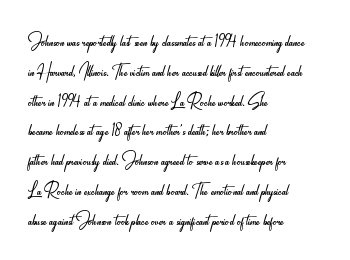
The image shows 24 px text type; set left-aligned, line spacing 1.24x, normal letter spacing, not underlined.
